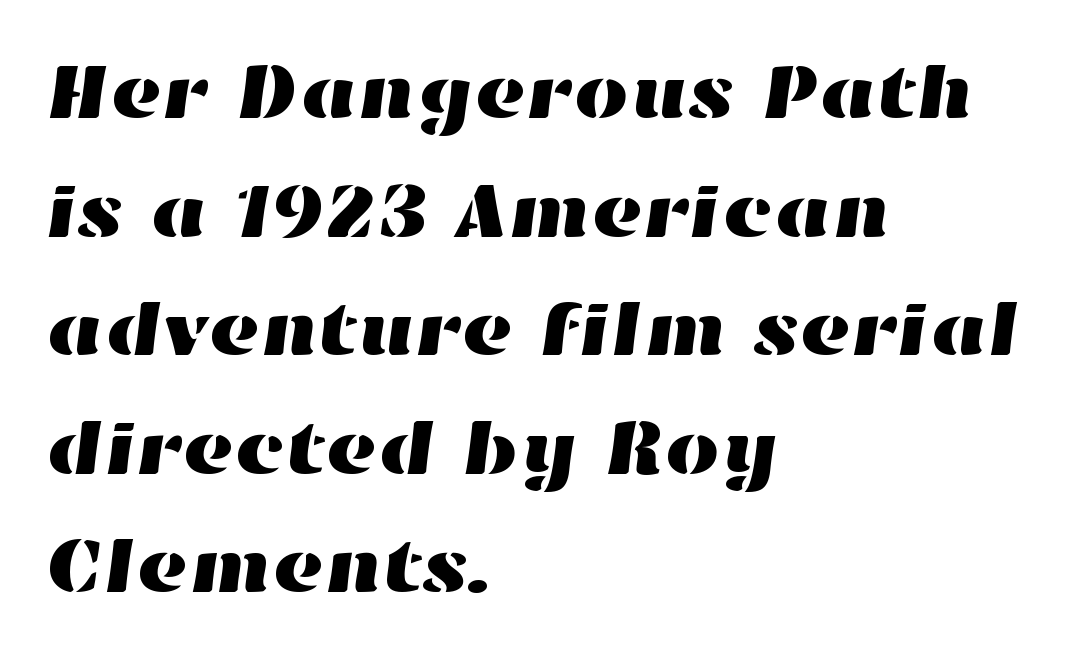
The image shows 78 px wide type; set left-aligned, normal line spacing (1.52x), normal letter spacing, not underlined; high stroke contrast and a medium x-height.
